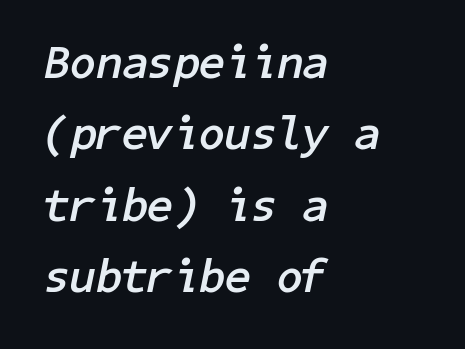
The glyphs have the mass of a bold cut. If you measured baseline to baseline, you'd find a middling distance. Glance below the letters and you will spot only blank space. Short and long lines alike share a common starting point at left.
